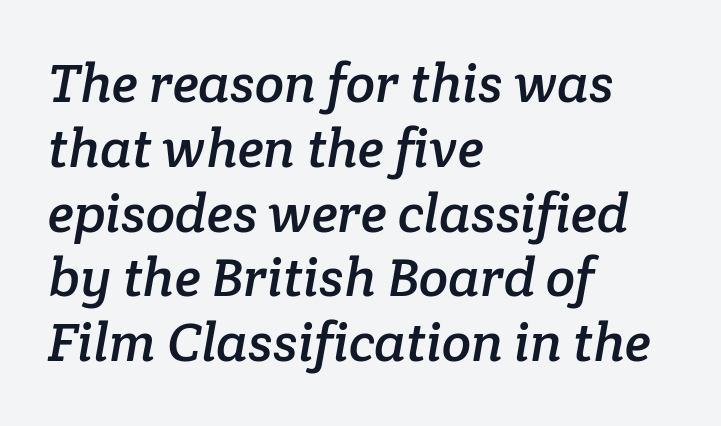
The image shows 54 px serif type; set left-aligned, line spacing 1.2x, normal letter spacing, not underlined; low stroke contrast and a medium x-height.
